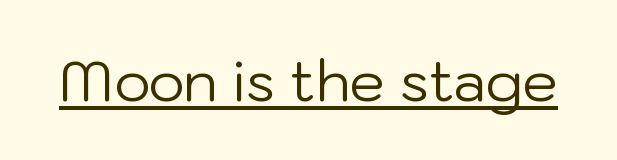
Q: Is the text bold? A: No.
Q: Is the text italic (slanted)? A: No, it is upright.
Q: Is the typeface a serif or a sans-serif typeface? A: Sans-serif.
Q: Is the text underlined? A: Yes.
Q: Is the spacing between letters normal or unusually wide? A: Normal.
Q: Width (condensed, normal, or wide)? A: Normal.
Q: Stroke contrast? A: Low.
Q: x-height? A: Medium.
Q: Monospaced? A: No.
